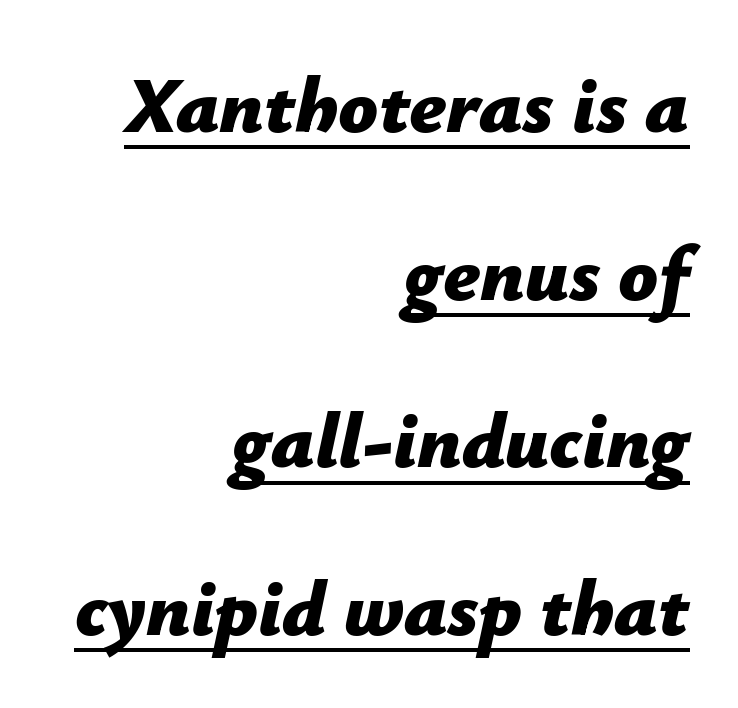
{"italic": "yes", "lean": "right", "slant_degrees": 12, "bold": "yes", "weight": "bold", "width": "normal", "stroke_contrast": "low", "x_height": "medium", "monospaced": "no", "underline": "yes", "align": "right", "line_spacing": "loose", "line_spacing_ratio": 2.15, "letter_spacing": "normal", "letter_spacing_em": 0.0, "glyph_px": 78}
